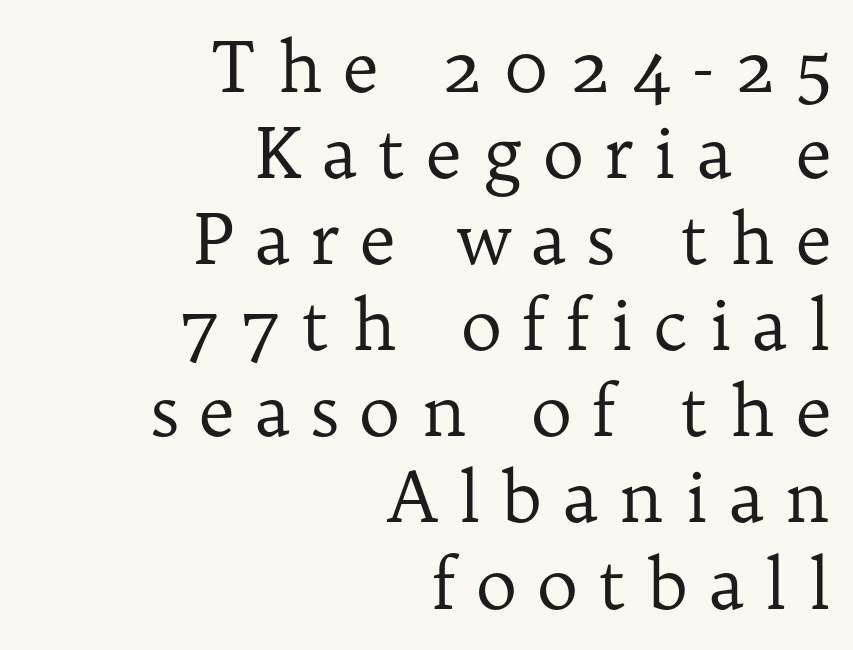
{"serif": "yes", "italic": "no", "bold": "no", "weight": "regular", "width": "normal", "stroke_contrast": "low", "x_height": "medium", "monospaced": "no", "underline": "no", "align": "right", "line_spacing_ratio": 1.23, "letter_spacing": "wide", "letter_spacing_em": 0.29, "glyph_px": 70}
